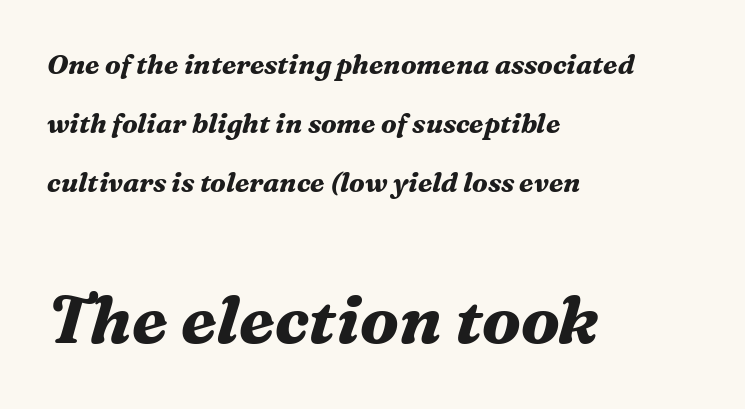
The image shows 67 px bold serif type, italic (leaning right); set left-aligned, loose line spacing (2.18x), normal letter spacing, not underlined; the second (bottom) block is 2.48x larger; medium stroke contrast and a medium x-height.
